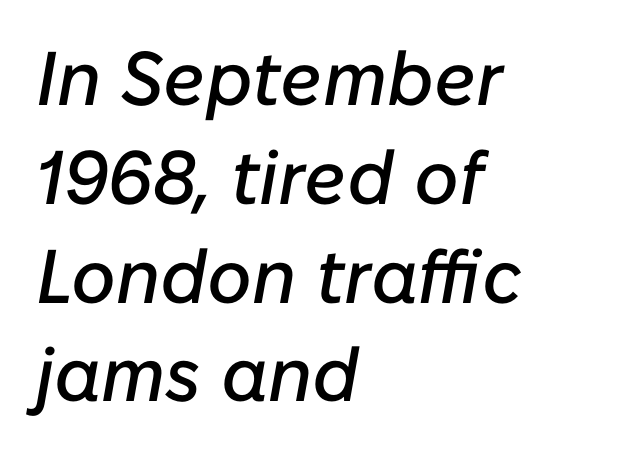
{"italic": "yes", "lean": "right", "slant_degrees": 10, "width": "normal", "stroke_contrast": "low", "x_height": "medium", "monospaced": "no", "underline": "no", "align": "left", "line_spacing": "normal", "line_spacing_ratio": 1.3, "letter_spacing": "normal", "letter_spacing_em": 0.0, "glyph_px": 76}
